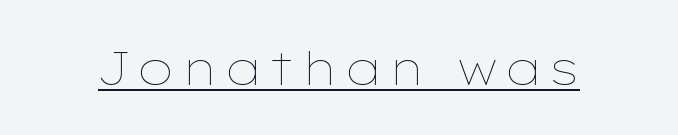
The image shows 47 px thin, wide type, upright; set underlined; low stroke contrast and a medium x-height.
